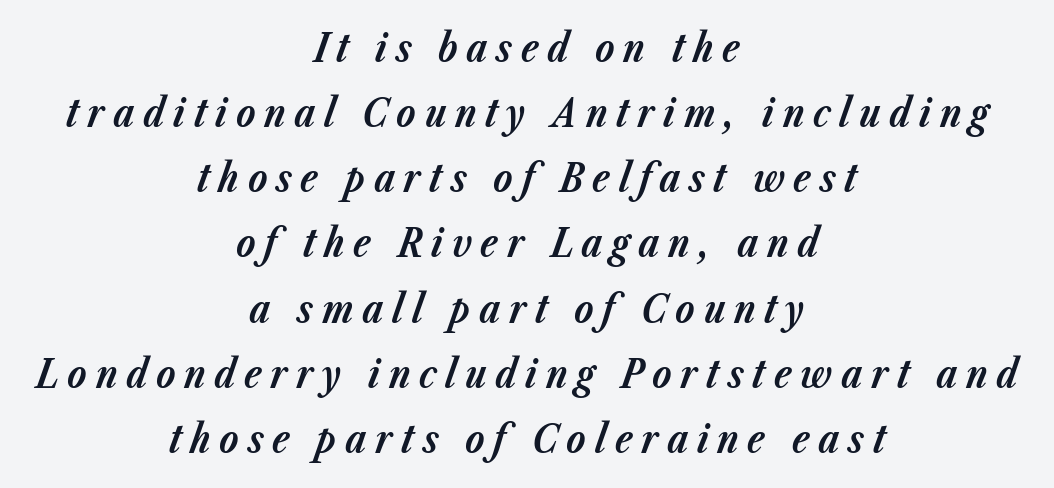
Q: Is the text bold? A: Yes.
Q: Is the text italic (slanted)? A: Yes, it leans right by about 23 degrees.
Q: Is the text underlined? A: No.
Q: How is the paragraph aligned? A: Centered.
Q: Is the spacing between letters normal or unusually wide? A: Unusually wide.
Q: Is the spacing between lines tight, normal or loose? A: Normal.
Q: Width (condensed, normal, or wide)? A: Normal.
Q: Stroke contrast? A: Low.
Q: x-height? A: Medium.
Q: Monospaced? A: No.
